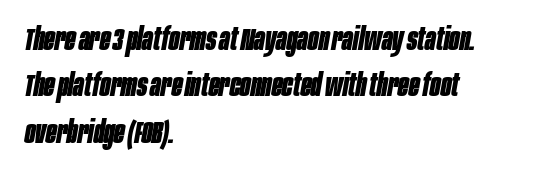
Q: Is the text bold? A: Yes.
Q: Is the text italic (slanted)? A: Yes, it leans right by about 10 degrees.
Q: Is the text underlined? A: No.
Q: How is the paragraph aligned? A: Left-aligned.
Q: Is the spacing between letters normal or unusually wide? A: Normal.
Q: Is the spacing between lines tight, normal or loose? A: Normal.
Q: Width (condensed, normal, or wide)? A: Condensed.
Q: Stroke contrast? A: Low.
Q: x-height? A: Large.
Q: Monospaced? A: No.
